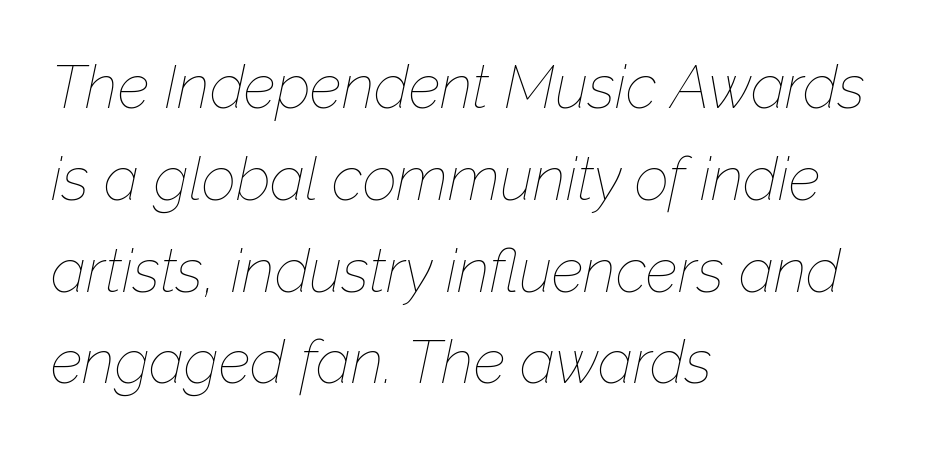
Note the varied advance widths — an 'i' is clearly narrower than an 'm'. How would I describe the line gaps? Plain and ordinary. This is oblique type, the kind used for emphasis or titles. Letter spacing: default. The gap between lines stays unmarked.
